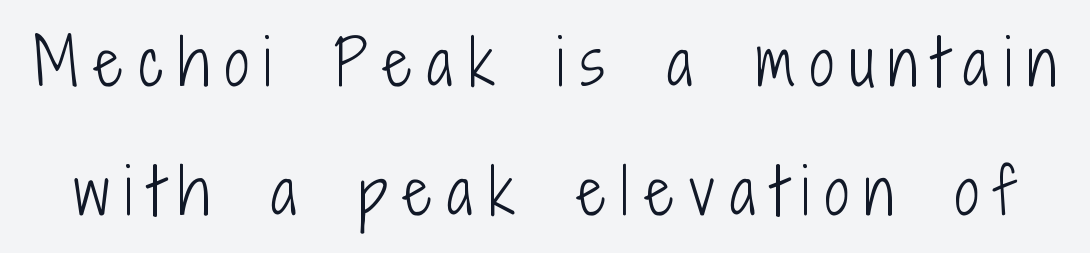
Q: Is the text bold? A: No.
Q: Is the text italic (slanted)? A: No, it is upright.
Q: Is the typeface a serif or a sans-serif typeface? A: Sans-serif.
Q: Is the text underlined? A: No.
Q: Is the spacing between letters normal or unusually wide? A: Unusually wide.
Q: Is the spacing between lines tight, normal or loose? A: Loose.
Q: Width (condensed, normal, or wide)? A: Condensed.
Q: Stroke contrast? A: Low.
Q: x-height? A: Medium.
Q: Monospaced? A: No.
